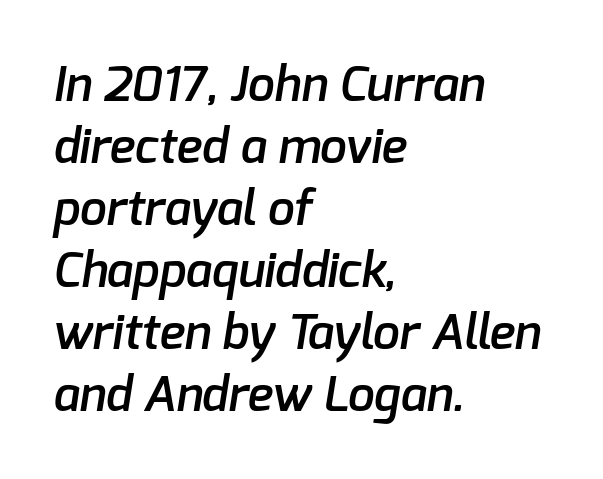
In terms of weight, the rendering is demibold, just under bold. Vertically, the passage feels balanced, rows spaced as you'd expect. What stands out about the letter spacing? Nothing — it is the standard amount. The passage shown is typed in a proportional face where columns would drift. Teacher's note: observe the even left margin — that is flush-left alignment.
